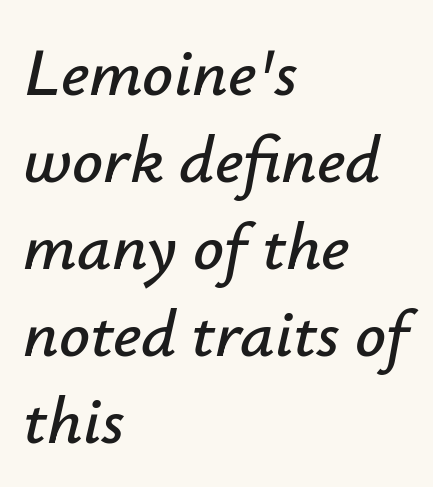
{"italic": "yes", "lean": "right", "slant_degrees": 12, "width": "normal", "stroke_contrast": "low", "x_height": "small", "monospaced": "no", "underline": "no", "align": "left", "line_spacing": "normal", "line_spacing_ratio": 1.28, "letter_spacing": "normal", "letter_spacing_em": 0.0, "glyph_px": 68}
